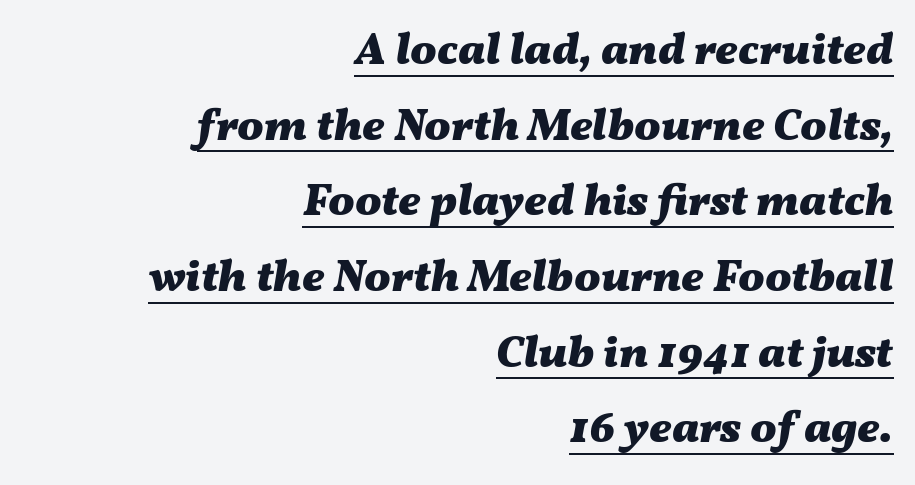
Q: Is the text bold? A: Yes.
Q: Is the text italic (slanted)? A: Yes, it leans right by about 11 degrees.
Q: Is the text underlined? A: Yes.
Q: How is the paragraph aligned? A: Right-aligned.
Q: Is the spacing between letters normal or unusually wide? A: Normal.
Q: Width (condensed, normal, or wide)? A: Wide.
Q: Stroke contrast? A: Medium.
Q: x-height? A: Medium.
Q: Monospaced? A: No.
